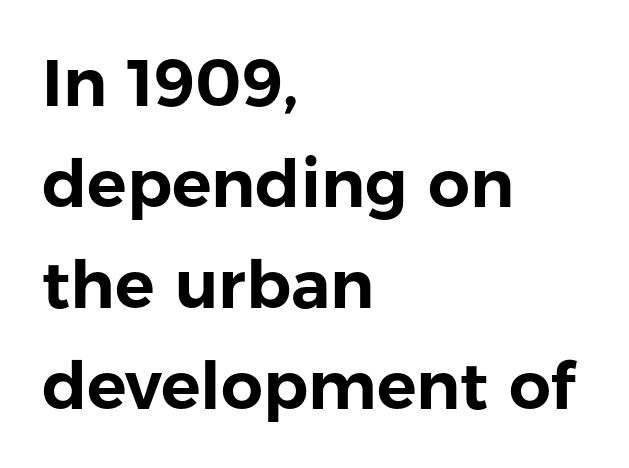
The image shows 66 px sans-serif type, upright; set left-aligned, normal line spacing (1.53x), normal letter spacing, not underlined; low stroke contrast and a medium x-height.
